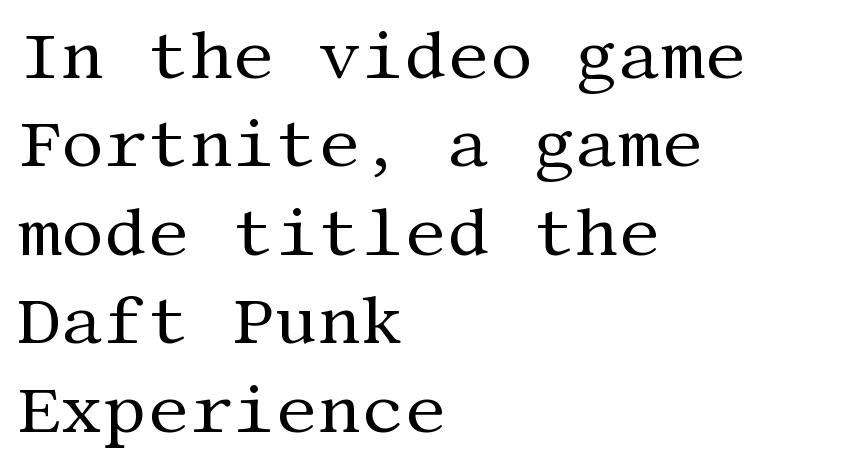
{"serif": "yes", "italic": "no", "bold": "no", "weight": "regular", "width": "normal", "stroke_contrast": "medium", "x_height": "large", "underline": "no", "align": "left", "line_spacing": "normal", "line_spacing_ratio": 1.32, "letter_spacing": "normal", "letter_spacing_em": 0.0, "glyph_px": 67}
